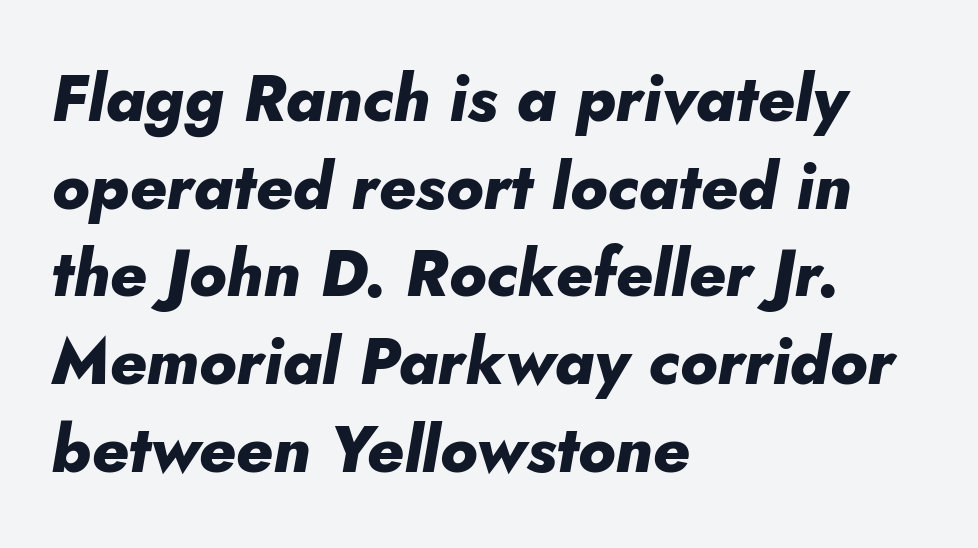
The image shows 65 px heavy type, italic (leaning right); set left-aligned, normal line spacing (1.35x), normal letter spacing, not underlined; low stroke contrast and a small x-height.
